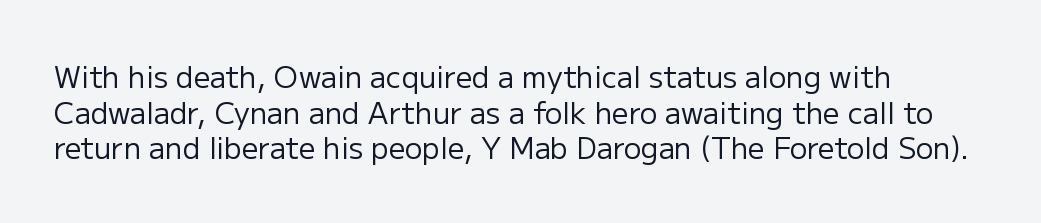
{"serif": "no", "italic": "no", "bold": "no", "weight": "regular", "width": "normal", "stroke_contrast": "low", "x_height": "medium", "monospaced": "no", "underline": "no", "align": "left", "line_spacing_ratio": 1.23, "letter_spacing": "normal", "letter_spacing_em": 0.0, "glyph_px": 29}
